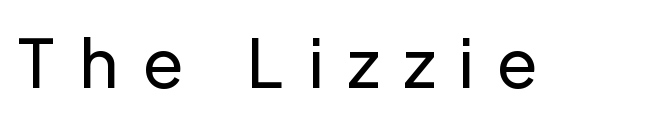
{"serif": "no", "italic": "no", "bold": "no", "weight": "regular", "width": "normal", "stroke_contrast": "low", "x_height": "medium", "monospaced": "no", "underline": "no", "letter_spacing": "wide", "letter_spacing_em": 0.35, "glyph_px": 67}
